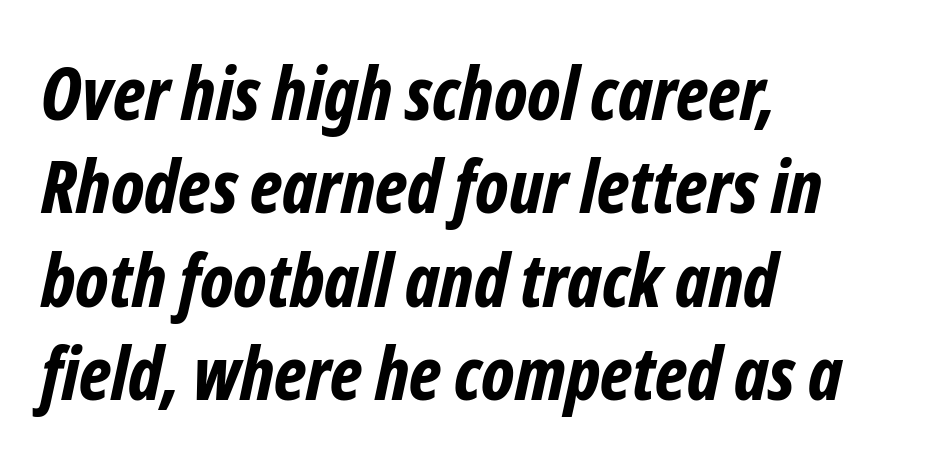
Students, this is bold: see how much ink each stroke carries. Look at the tracking — it's just the regular setting, nothing added. Spacing verdict: proportional, widths tailored to each character. Rule under the text: the space is simply empty. Does the leading feel generous? No, just average.
